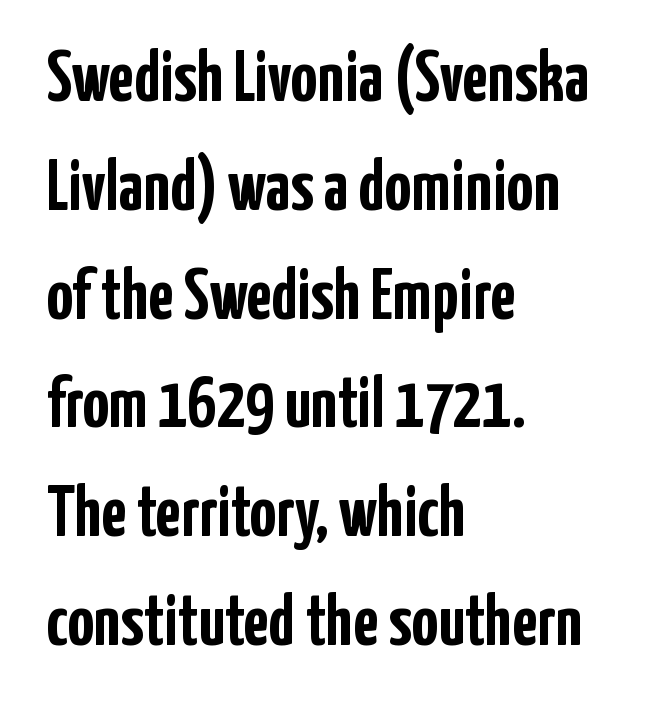
The image shows 73 px semibold, condensed sans-serif type, upright; set left-aligned, normal line spacing (1.49x), normal letter spacing, not underlined; low stroke contrast and a medium x-height.
